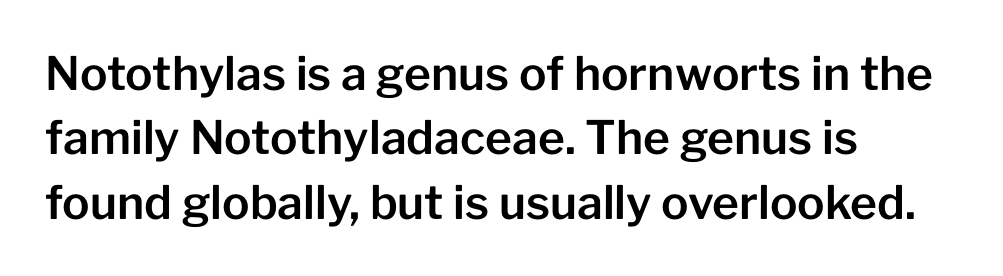
In terms of leading, this rendering sits right in the middle. These lines are rendered in a variable-pitch font. Where is the straight margin? On the left. The typography opts for an upright posture over an oblique one. Short note: letters normally spaced. Quick note: underline off.
